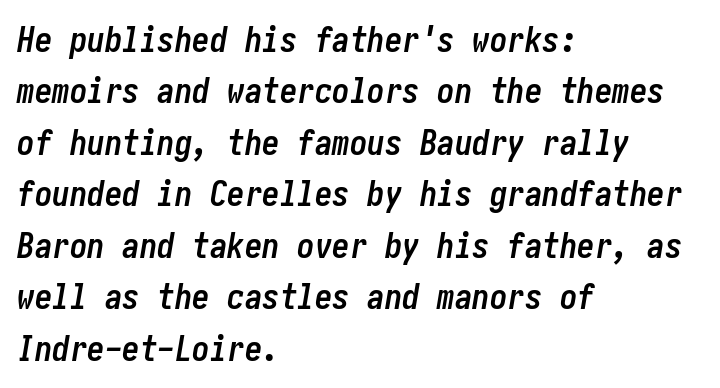
The image shows 35 px semibold, condensed type, italic (leaning right); set left-aligned, normal line spacing (1.47x), normal letter spacing, not underlined; low stroke contrast and a medium x-height.
